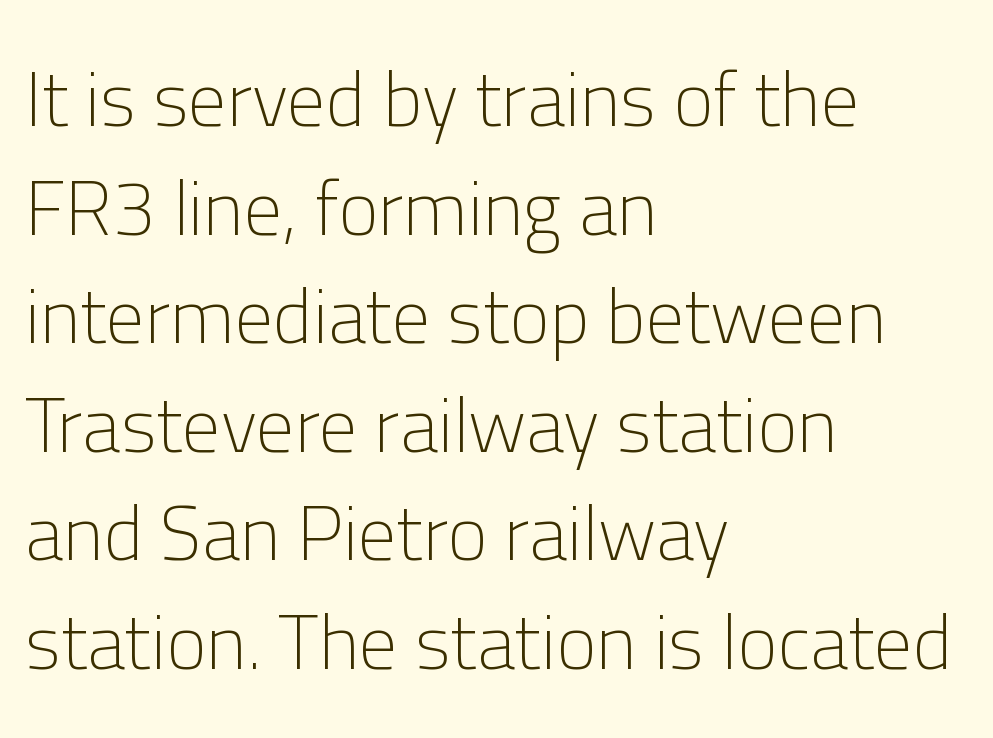
{"serif": "no", "italic": "no", "bold": "no", "weight": "light", "width": "normal", "stroke_contrast": "low", "x_height": "medium", "monospaced": "no", "underline": "no", "align": "left", "line_spacing": "normal", "line_spacing_ratio": 1.41, "letter_spacing": "normal", "letter_spacing_em": 0.0, "glyph_px": 77}
